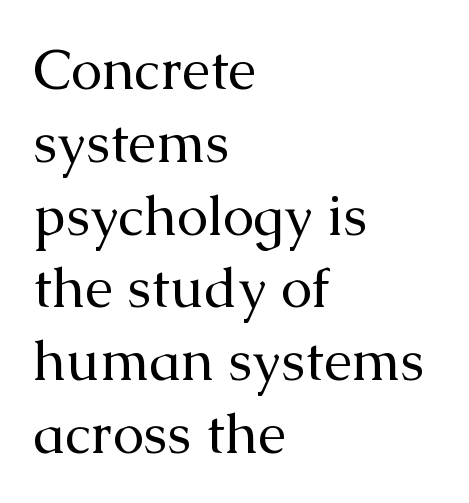
A typesetter would call this zero additional tracking. If you measured baseline to baseline, you'd find a middling distance. Vertical stems look standard width or narrower in stroke. The area under the type is left untouched.
